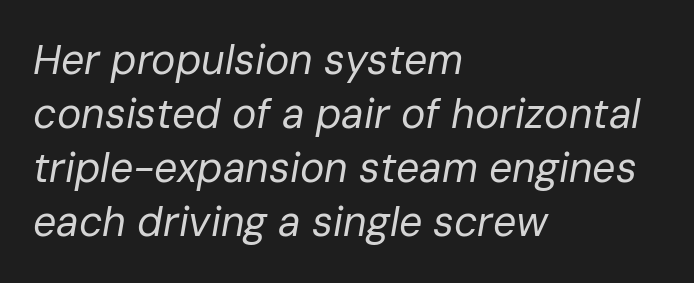
{"italic": "yes", "lean": "right", "slant_degrees": 10, "bold": "no", "weight": "regular", "width": "normal", "stroke_contrast": "low", "x_height": "medium", "monospaced": "no", "underline": "no", "align": "left", "line_spacing": "normal", "line_spacing_ratio": 1.32, "letter_spacing": "normal", "letter_spacing_em": 0.0, "glyph_px": 41}
